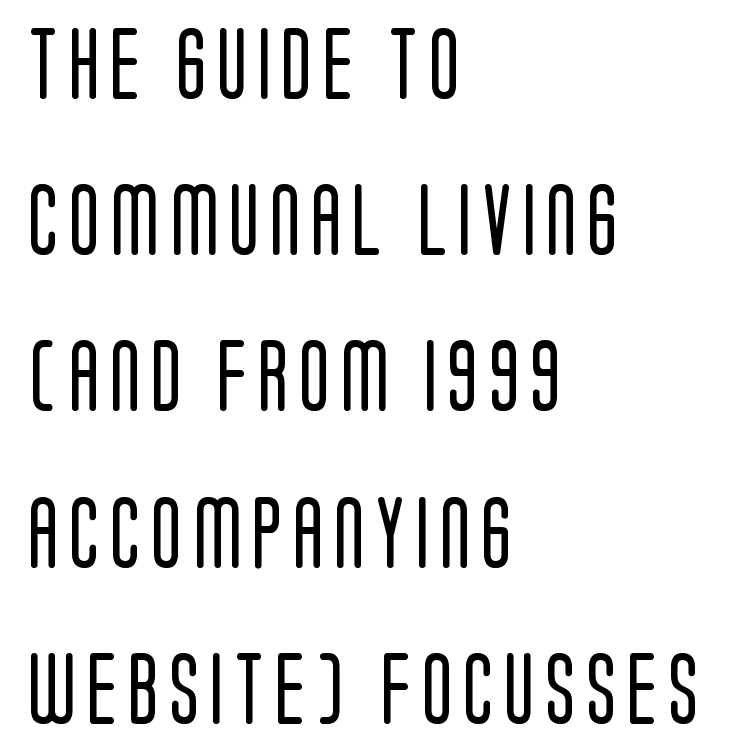
{"serif": "no", "italic": "no", "bold": "no", "weight": "regular", "width": "condensed", "stroke_contrast": "low", "x_height": "large", "monospaced": "no", "underline": "no", "align": "left", "line_spacing": "loose", "line_spacing_ratio": 2.2, "glyph_px": 71}
